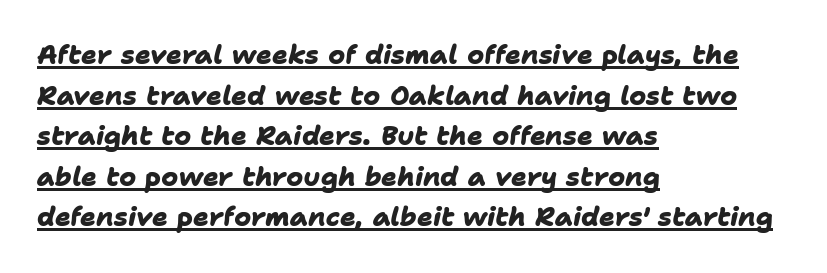
Weight: bold. Horizontally, the lines are justified to the leading edge only. Every word sits above its own underline. What stands out about the letter spacing? Nothing — it is the standard amount. These lines sit exactly where default settings would place them.
